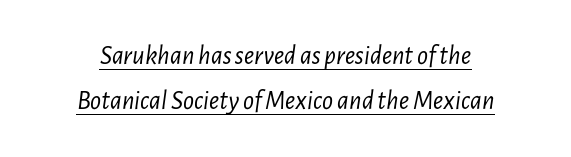
{"italic": "yes", "lean": "right", "slant_degrees": 7, "bold": "no", "underline": "yes", "line_spacing": "normal", "line_spacing_ratio": 1.66, "letter_spacing": "normal", "letter_spacing_em": 0.0, "glyph_px": 27}
